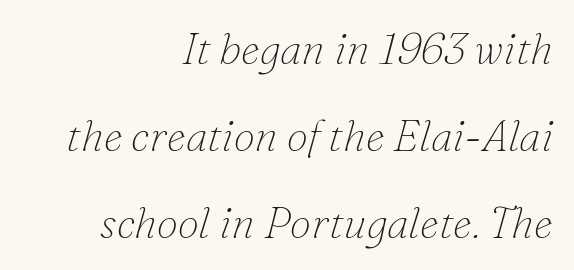
The image shows 43 px thin serif type, italic (leaning right); set right-aligned, loose line spacing (2.02x), normal letter spacing, not underlined; low stroke contrast and a small x-height.
